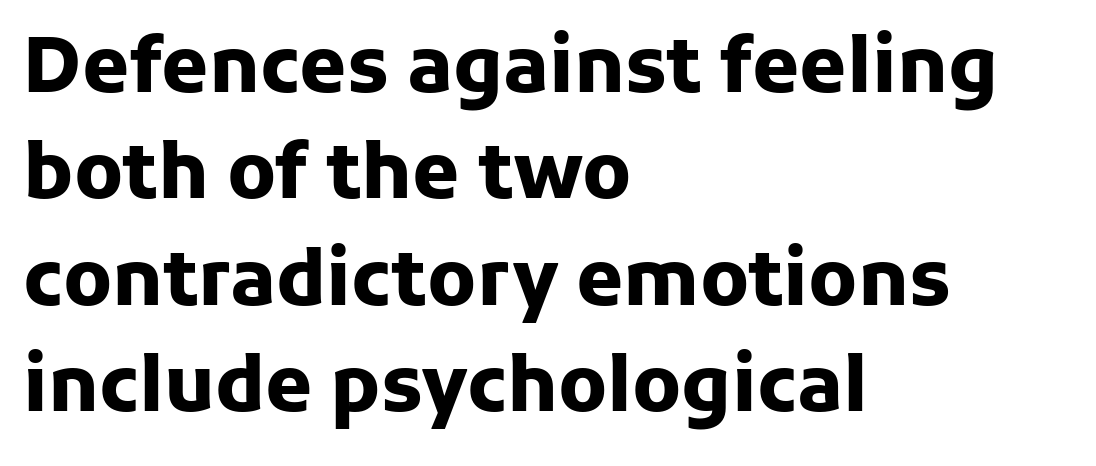
The image shows 76 px heavy sans-serif type, upright; set left-aligned, normal line spacing (1.4x), normal letter spacing, not underlined; low stroke contrast and a medium x-height.
